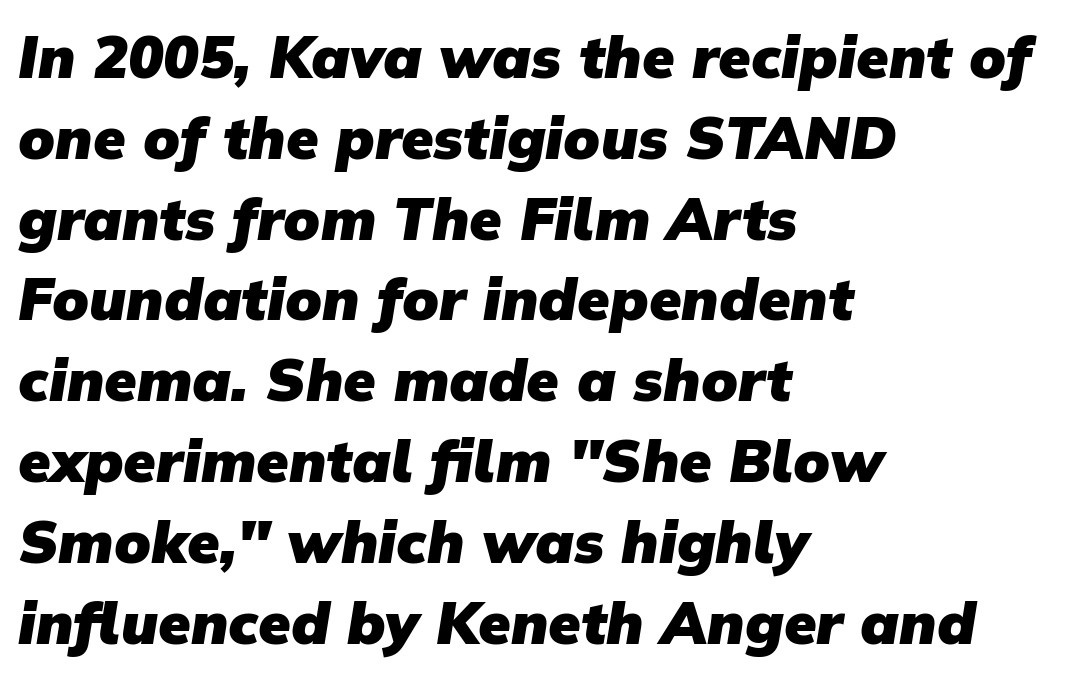
The image shows 59 px heavy sans-serif type; set left-aligned, normal line spacing (1.37x), normal letter spacing, not underlined; low stroke contrast and a medium x-height.
